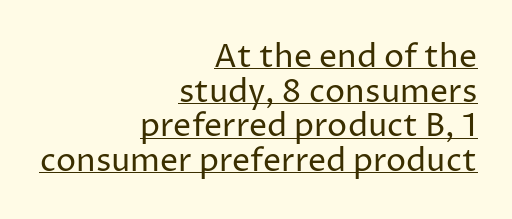
Q: Is the text bold? A: No.
Q: Is the text italic (slanted)? A: No, it is upright.
Q: Is the typeface a serif or a sans-serif typeface? A: Sans-serif.
Q: Is the text underlined? A: Yes.
Q: How is the paragraph aligned? A: Right-aligned.
Q: Is the spacing between letters normal or unusually wide? A: Normal.
Q: Is the spacing between lines tight, normal or loose? A: Tight.
Q: Width (condensed, normal, or wide)? A: Normal.
Q: Stroke contrast? A: Low.
Q: x-height? A: Medium.
Q: Monospaced? A: No.
